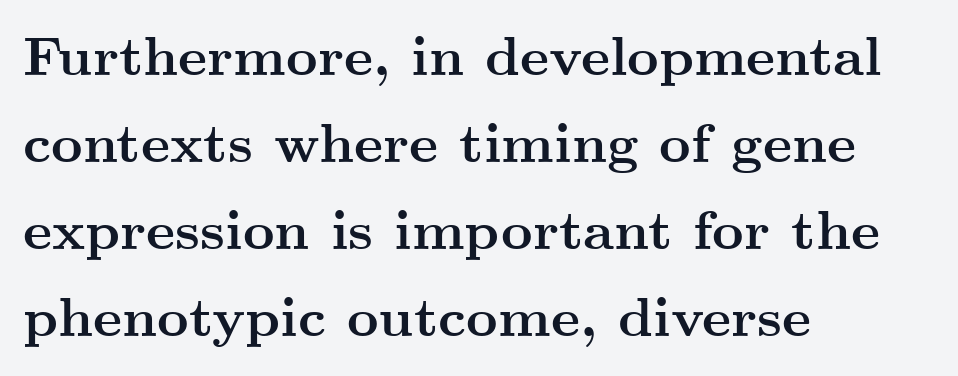
{"serif": "yes", "italic": "no", "bold": "yes", "weight": "semibold", "width": "wide", "stroke_contrast": "medium", "x_height": "small", "monospaced": "no", "underline": "no", "align": "left", "line_spacing": "normal", "line_spacing_ratio": 1.58, "letter_spacing": "normal", "letter_spacing_em": 0.0, "glyph_px": 55}
